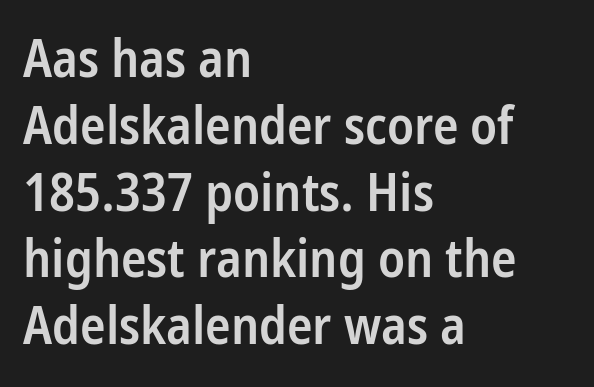
Q: Is the text bold? A: Semi-bold.
Q: Is the text italic (slanted)? A: No, it is upright.
Q: Is the typeface a serif or a sans-serif typeface? A: Sans-serif.
Q: Is the text underlined? A: No.
Q: How is the paragraph aligned? A: Left-aligned.
Q: Is the spacing between letters normal or unusually wide? A: Normal.
Q: Is the spacing between lines tight, normal or loose? A: Normal.
Q: Width (condensed, normal, or wide)? A: Condensed.
Q: Stroke contrast? A: Low.
Q: x-height? A: Medium.
Q: Monospaced? A: No.
